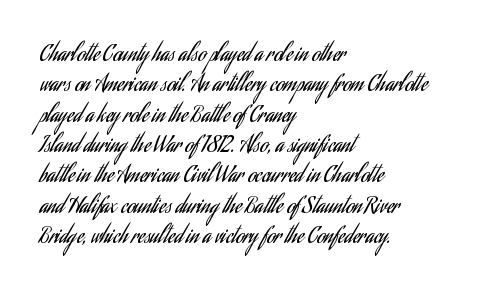
{"bold": "no", "underline": "no", "align": "left", "line_spacing": "normal", "line_spacing_ratio": 1.38, "letter_spacing": "normal", "letter_spacing_em": 0.0, "glyph_px": 22}
